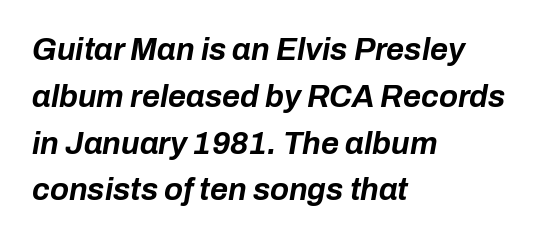
{"italic": "yes", "lean": "right", "slant_degrees": 10, "bold": "yes", "weight": "bold", "width": "normal", "stroke_contrast": "low", "x_height": "medium", "monospaced": "no", "underline": "no", "align": "left", "line_spacing": "normal", "line_spacing_ratio": 1.51, "letter_spacing": "normal", "letter_spacing_em": 0.0, "glyph_px": 31}
